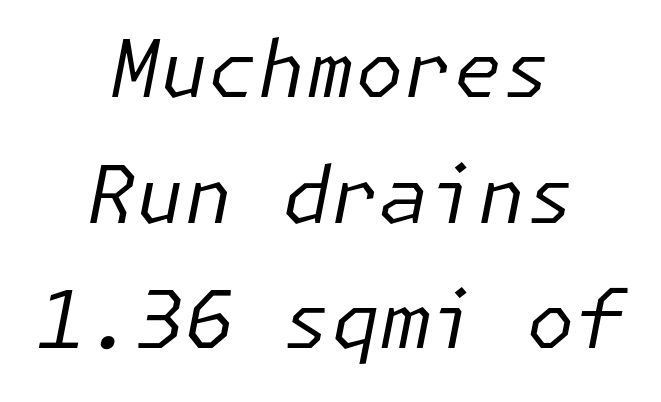
The image shows 79 px regular-weight type, italic (leaning right); set centered, normal line spacing (1.59x), normal letter spacing, not underlined; low stroke contrast and a medium x-height.
